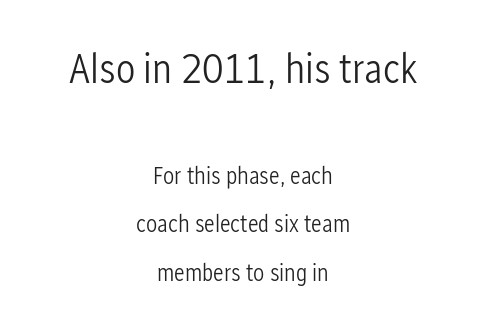
{"serif": "no", "italic": "no", "bold": "no", "weight": "light", "width": "condensed", "stroke_contrast": "low", "x_height": "medium", "monospaced": "no", "underline": "no", "align": "center", "line_spacing": "loose", "line_spacing_ratio": 1.94, "letter_spacing": "normal", "letter_spacing_em": 0.0, "larger_block": "first", "size_ratio": 1.72, "glyph_px": 43}
